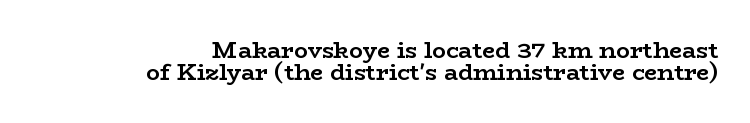
The image shows 23 px bold type, upright; set right-aligned, tight line spacing (0.96x), normal letter spacing, not underlined.
